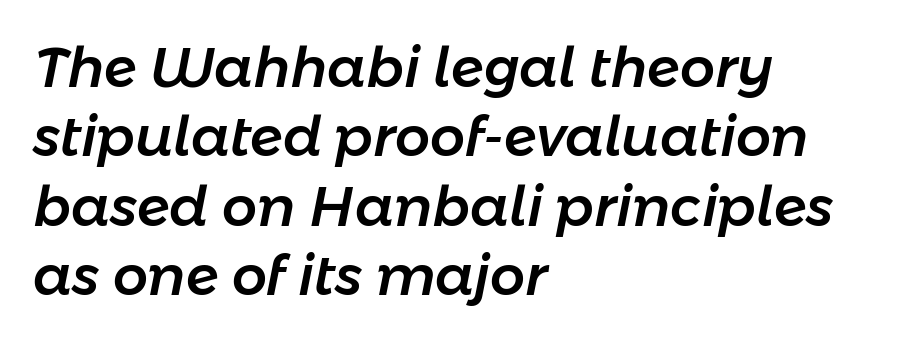
Q: Is the text italic (slanted)? A: Yes, it leans right by about 11 degrees.
Q: Is the text underlined? A: No.
Q: How is the paragraph aligned? A: Left-aligned.
Q: Is the spacing between letters normal or unusually wide? A: Normal.
Q: Is the spacing between lines tight, normal or loose? A: Normal.
Q: Width (condensed, normal, or wide)? A: Normal.
Q: Stroke contrast? A: Low.
Q: x-height? A: Medium.
Q: Monospaced? A: No.
